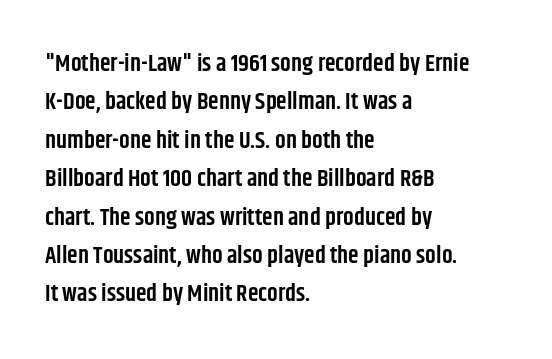
The rendering uses a moderate line-height, typical for paragraphs. How heavy is the stroke? Medium-heavy — a semibold, shy of bold. In CSS terms this would be text-align: left. The glyphs are unaccompanied by any horizontal stroke below them.
